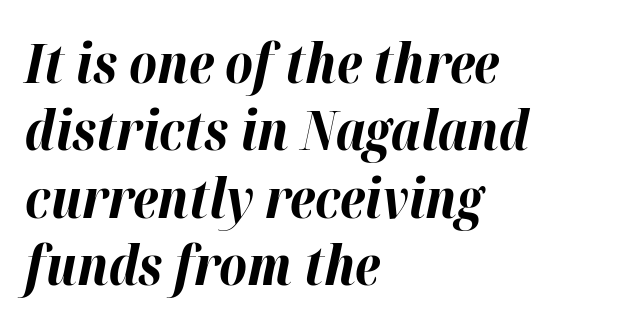
{"italic": "yes", "lean": "right", "slant_degrees": 12, "bold": "yes", "weight": "bold", "width": "normal", "stroke_contrast": "high", "x_height": "medium", "monospaced": "no", "underline": "no", "align": "left", "line_spacing": "normal", "line_spacing_ratio": 1.25, "letter_spacing": "normal", "letter_spacing_em": 0.0, "glyph_px": 54}
